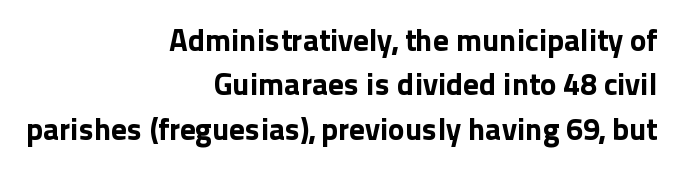
{"serif": "no", "italic": "no", "bold": "yes", "weight": "bold", "width": "normal", "x_height": "medium", "monospaced": "no", "underline": "no", "align": "right", "line_spacing": "normal", "line_spacing_ratio": 1.43, "letter_spacing": "normal", "letter_spacing_em": 0.0, "glyph_px": 31}
